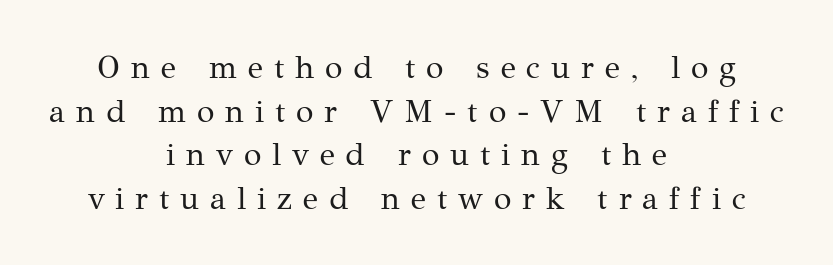
Q: Is the text bold? A: No.
Q: Is the text italic (slanted)? A: No, it is upright.
Q: Is the typeface a serif or a sans-serif typeface? A: Serif.
Q: Is the text underlined? A: No.
Q: How is the paragraph aligned? A: Centered.
Q: Is the spacing between letters normal or unusually wide? A: Unusually wide.
Q: Is the spacing between lines tight, normal or loose? A: Normal.
Q: Width (condensed, normal, or wide)? A: Normal.
Q: Stroke contrast? A: Medium.
Q: x-height? A: Medium.
Q: Monospaced? A: No.
